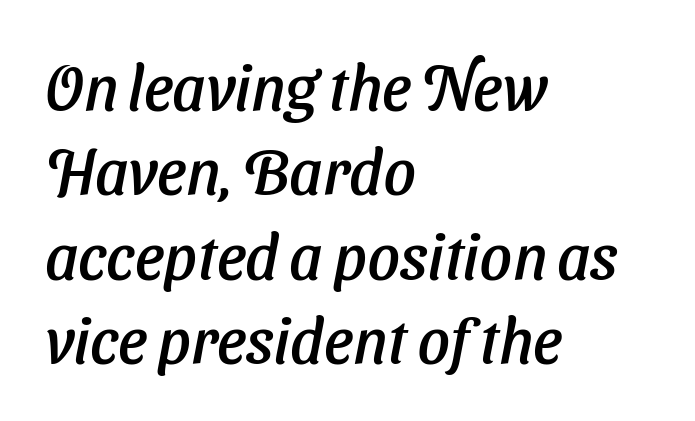
Q: Is the typeface a serif or a sans-serif typeface? A: Serif.
Q: Is the text underlined? A: No.
Q: How is the paragraph aligned? A: Left-aligned.
Q: Is the spacing between letters normal or unusually wide? A: Normal.
Q: Is the spacing between lines tight, normal or loose? A: Normal.
Q: Width (condensed, normal, or wide)? A: Normal.
Q: Stroke contrast? A: Low.
Q: x-height? A: Medium.
Q: Monospaced? A: No.
